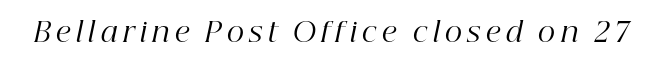
{"italic": "yes", "lean": "right", "slant_degrees": 12, "bold": "no", "underline": "no", "letter_spacing": "wide", "letter_spacing_em": 0.2, "glyph_px": 27}
